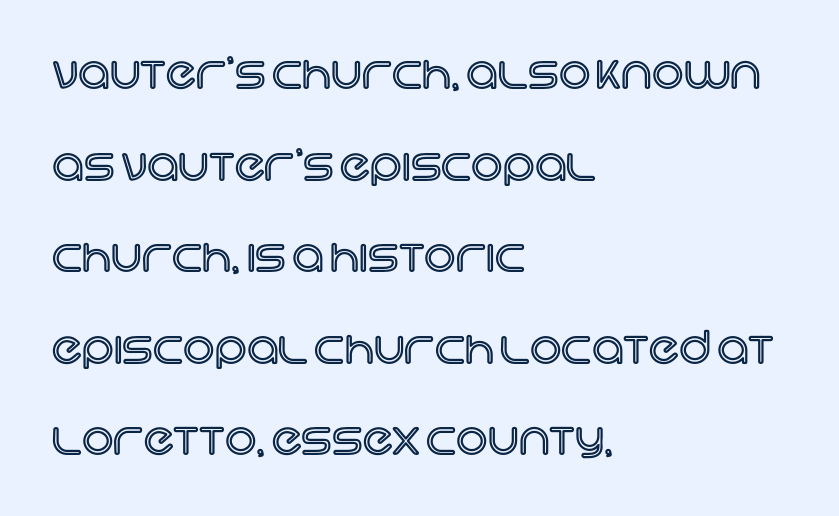
The letters advance in unequal steps, a hallmark of proportional type. Caption: multi-line text, flush left, ragged right. Vertically, the passage feels expansive, rows floating well apart. The foot of each line stays bare and open. It's the straight-up-and-down kind of type.
